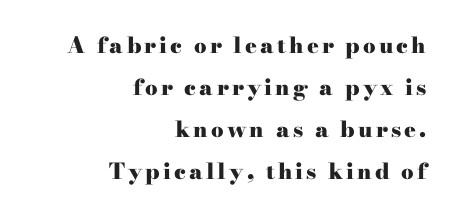
Q: Is the text bold? A: Yes.
Q: Is the text italic (slanted)? A: No, it is upright.
Q: Is the text underlined? A: No.
Q: How is the paragraph aligned? A: Right-aligned.
Q: Is the spacing between lines tight, normal or loose? A: Loose.
